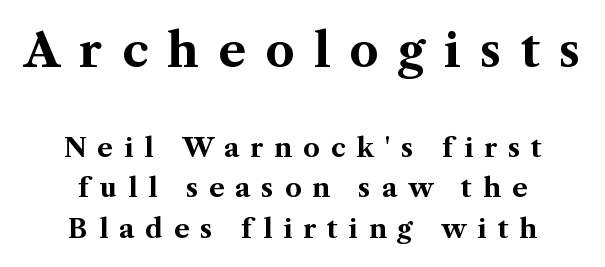
The image shows 46 px bold serif type, upright; set centered, normal line spacing (1.56x), unusually wide letter spacing (+0.42 em), not underlined; the first (top) block is 1.77x larger; medium stroke contrast and a medium x-height.
